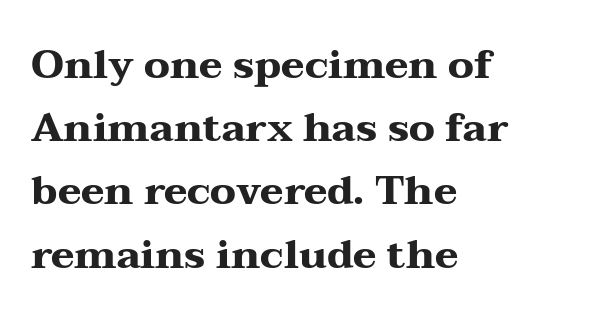
{"serif": "yes", "italic": "no", "bold": "yes", "weight": "heavy", "width": "wide", "stroke_contrast": "medium", "x_height": "medium", "monospaced": "no", "underline": "no", "align": "left", "line_spacing": "normal", "line_spacing_ratio": 1.58, "letter_spacing": "normal", "letter_spacing_em": 0.0, "glyph_px": 40}
